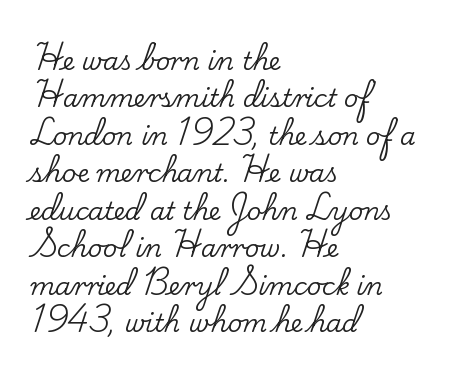
{"underline": "no", "align": "left", "line_spacing": "normal", "line_spacing_ratio": 1.5, "letter_spacing": "normal", "letter_spacing_em": 0.0, "glyph_px": 25}
